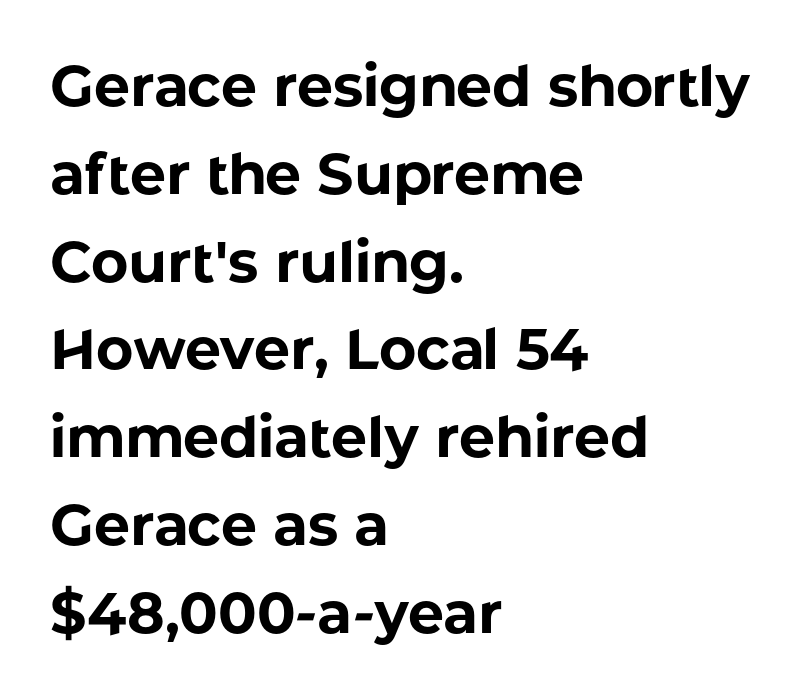
Q: Is the text bold? A: Yes.
Q: Is the text italic (slanted)? A: No, it is upright.
Q: Is the typeface a serif or a sans-serif typeface? A: Sans-serif.
Q: Is the text underlined? A: No.
Q: How is the paragraph aligned? A: Left-aligned.
Q: Is the spacing between letters normal or unusually wide? A: Normal.
Q: Is the spacing between lines tight, normal or loose? A: Normal.
Q: Width (condensed, normal, or wide)? A: Normal.
Q: Stroke contrast? A: Low.
Q: x-height? A: Medium.
Q: Monospaced? A: No.
